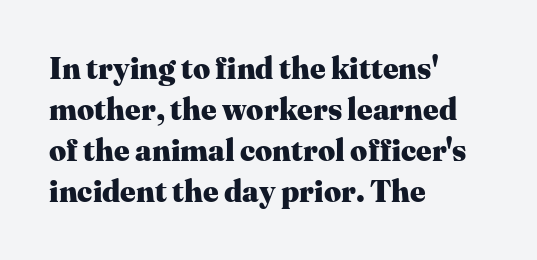
The image shows 30 px heavy serif type, upright; set left-aligned, normal line spacing (1.37x), normal letter spacing, not underlined; medium stroke contrast and a medium x-height.
